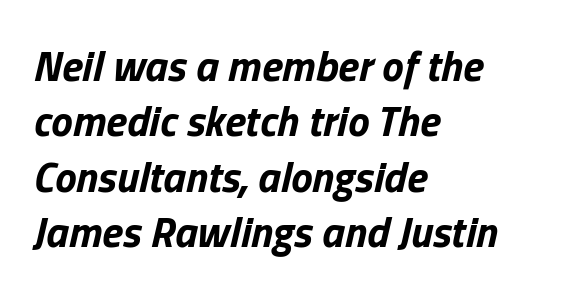
The image shows 43 px bold type, italic (leaning right); set left-aligned, normal line spacing (1.29x), normal letter spacing, not underlined; low stroke contrast and a medium x-height.
